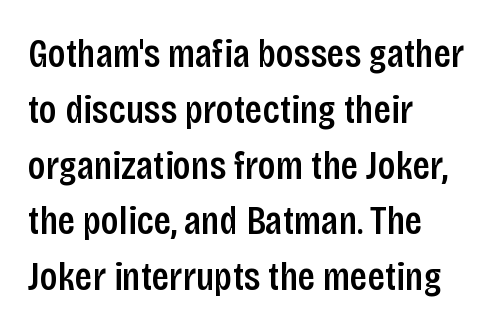
Q: Is the text bold? A: Semi-bold.
Q: Is the text italic (slanted)? A: No, it is upright.
Q: Is the typeface a serif or a sans-serif typeface? A: Sans-serif.
Q: Is the text underlined? A: No.
Q: How is the paragraph aligned? A: Left-aligned.
Q: Is the spacing between letters normal or unusually wide? A: Normal.
Q: Is the spacing between lines tight, normal or loose? A: Normal.
Q: Width (condensed, normal, or wide)? A: Condensed.
Q: Stroke contrast? A: Low.
Q: x-height? A: Large.
Q: Monospaced? A: No.
